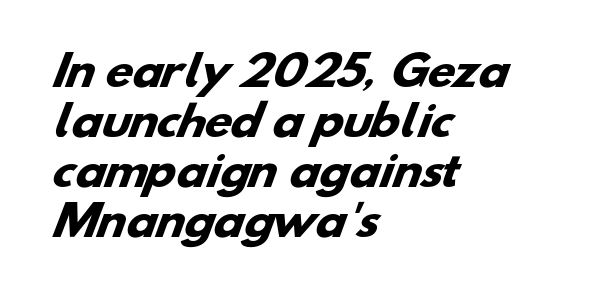
{"serif": "no", "bold": "yes", "weight": "heavy", "width": "wide", "stroke_contrast": "low", "x_height": "small", "monospaced": "no", "underline": "no", "align": "left", "line_spacing": "normal", "line_spacing_ratio": 1.25, "letter_spacing": "normal", "letter_spacing_em": 0.0, "glyph_px": 40}
